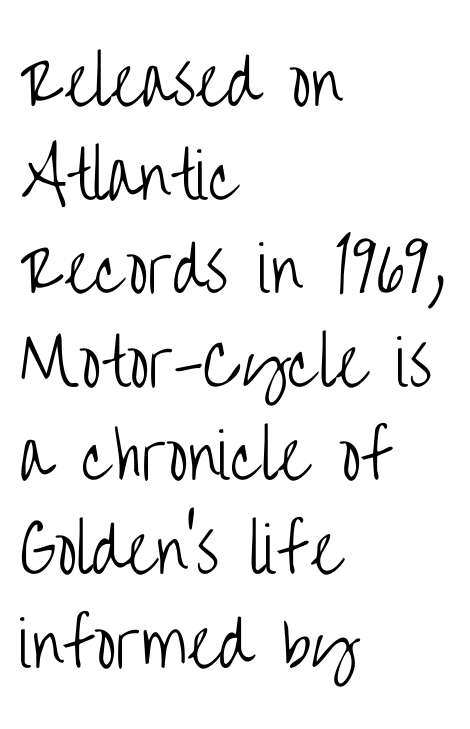
The image shows 62 px light, condensed sans-serif type, upright; set left-aligned, normal line spacing (1.51x), normal letter spacing, not underlined; low stroke contrast and a large x-height.
